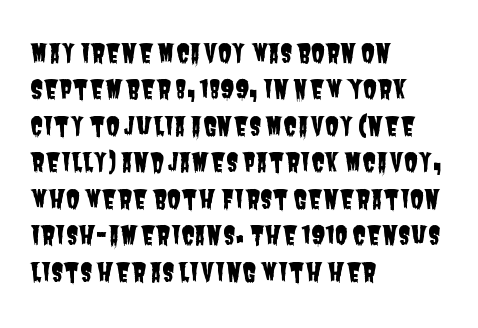
Q: Is the text underlined? A: No.
Q: How is the paragraph aligned? A: Left-aligned.
Q: Is the spacing between letters normal or unusually wide? A: Normal.
Q: Is the spacing between lines tight, normal or loose? A: Normal.
